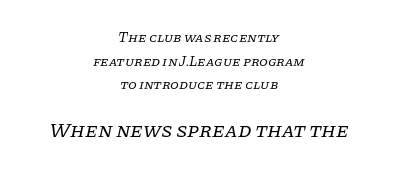
The image shows 21 px text type, italic (leaning right); set centered, normal line spacing (1.68x), normal letter spacing, not underlined; the second (bottom) block is 1.5x larger.
